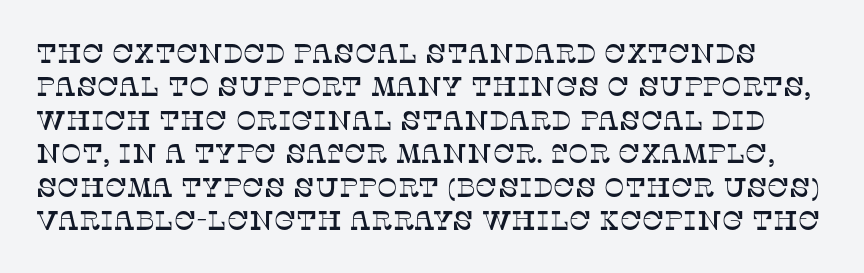
The image shows 27 px text type, upright; set line spacing 1.24x, normal letter spacing, not underlined.
